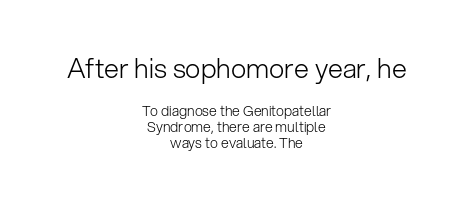
Q: Is the text bold? A: No.
Q: Is the text italic (slanted)? A: No, it is upright.
Q: Is the text underlined? A: No.
Q: How is the paragraph aligned? A: Centered.
Q: Is the spacing between letters normal or unusually wide? A: Normal.
Q: Is the spacing between lines tight, normal or loose? A: Tight.
Q: Which block of text is set in a larger size, the first (top) or the second (bottom)? A: The first (top) one.
